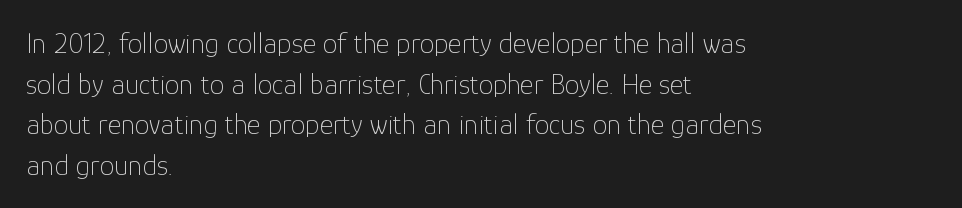
{"serif": "no", "italic": "no", "bold": "no", "weight": "thin", "width": "normal", "stroke_contrast": "low", "x_height": "medium", "monospaced": "no", "underline": "no", "align": "left", "line_spacing": "normal", "line_spacing_ratio": 1.4, "letter_spacing": "normal", "letter_spacing_em": 0.0, "glyph_px": 29}
